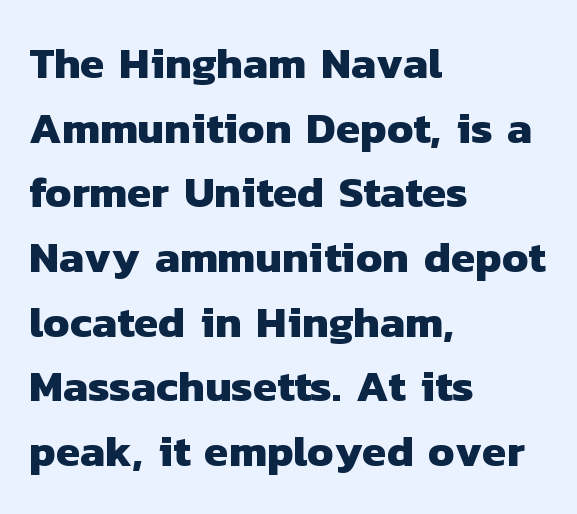
The image shows 44 px heavy sans-serif type; set left-aligned, normal line spacing (1.47x), normal letter spacing, not underlined; low stroke contrast and a medium x-height.
